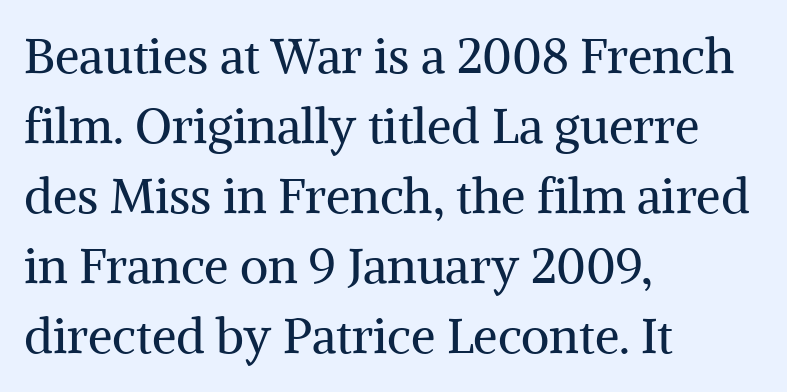
Little horizontal feet cap the strokes, marking this as serif type. Typeset ragged right — the left edge is the straight one. The space beneath each line is pristine and unruled. This sample uses plain, unmodified letter spacing. Does the leading feel generous? No, just average.
